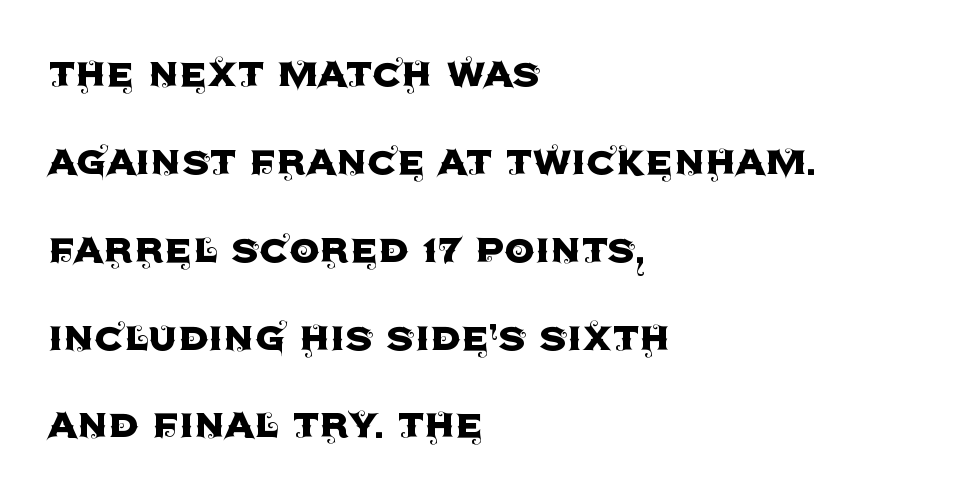
{"serif": "no", "italic": "no", "width": "normal", "x_height": "large", "monospaced": "no", "underline": "no", "align": "left", "line_spacing_ratio": 1.83, "letter_spacing": "normal", "letter_spacing_em": 0.0, "glyph_px": 48}
